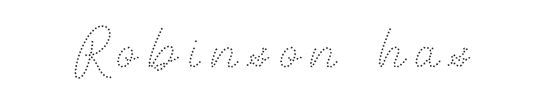
The typeface has the unassuming heft of standard copy or less. Has an underline been added? It has not. A typesetter would call this proportional, since set widths differ per character.
